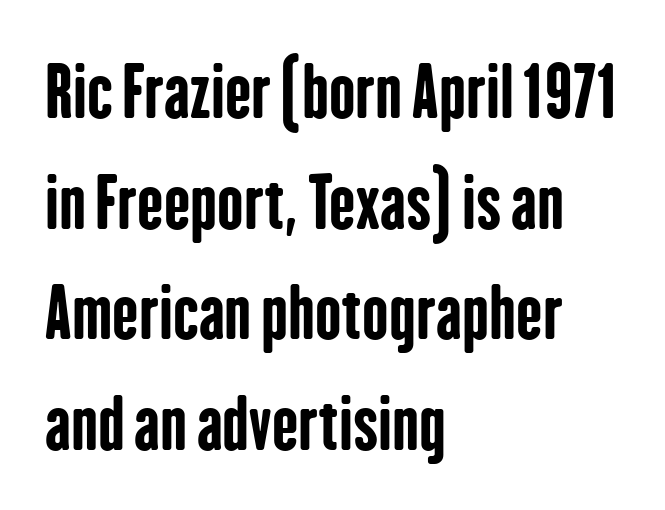
Q: Is the text bold? A: Yes.
Q: Is the text italic (slanted)? A: No, it is upright.
Q: Is the typeface a serif or a sans-serif typeface? A: Sans-serif.
Q: Is the text underlined? A: No.
Q: How is the paragraph aligned? A: Left-aligned.
Q: Is the spacing between letters normal or unusually wide? A: Normal.
Q: Is the spacing between lines tight, normal or loose? A: Normal.
Q: Width (condensed, normal, or wide)? A: Condensed.
Q: Stroke contrast? A: Low.
Q: x-height? A: Medium.
Q: Monospaced? A: No.
